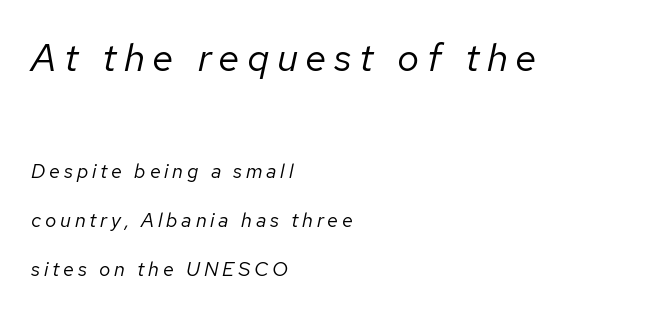
{"italic": "yes", "lean": "right", "slant_degrees": 12, "bold": "no", "weight": "regular", "width": "normal", "stroke_contrast": "low", "x_height": "medium", "monospaced": "no", "underline": "no", "align": "left", "line_spacing": "loose", "line_spacing_ratio": 2.44, "larger_block": "first", "size_ratio": 1.95, "glyph_px": 39}
